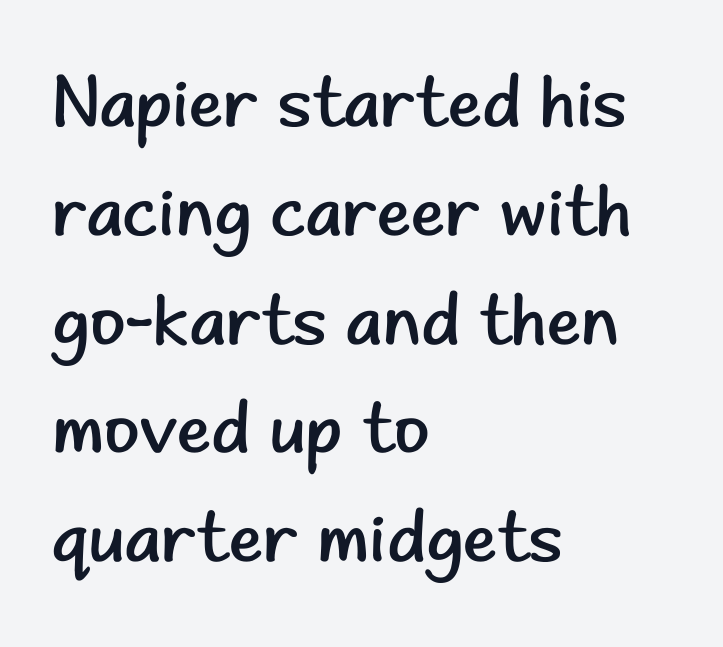
Q: Is the text bold? A: No.
Q: Is the text italic (slanted)? A: No, it is upright.
Q: Is the typeface a serif or a sans-serif typeface? A: Sans-serif.
Q: Is the text underlined? A: No.
Q: How is the paragraph aligned? A: Left-aligned.
Q: Is the spacing between letters normal or unusually wide? A: Normal.
Q: Is the spacing between lines tight, normal or loose? A: Normal.
Q: Width (condensed, normal, or wide)? A: Normal.
Q: Stroke contrast? A: Low.
Q: x-height? A: Small.
Q: Monospaced? A: No.
